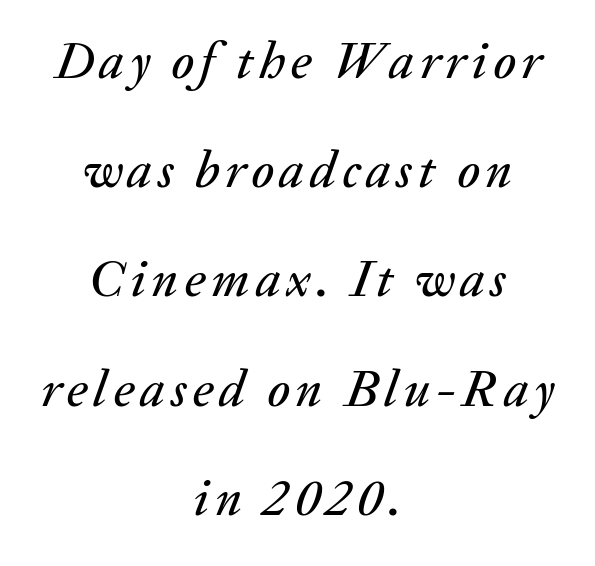
No word sits above an underline. Notice the wide empty band between every row — that's loose leading. The rendering uses natural spacing where letterforms have individual widths. These lines are centered, leaving both edges ragged. The rendering applies a slant to the glyphs.
